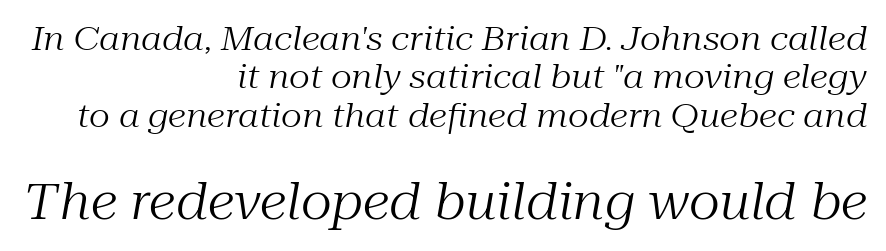
The image shows 49 px regular-weight serif type, italic (leaning right); set right-aligned, line spacing 1.16x, normal letter spacing, not underlined; the second (bottom) block is 1.48x larger; medium stroke contrast and a medium x-height.
